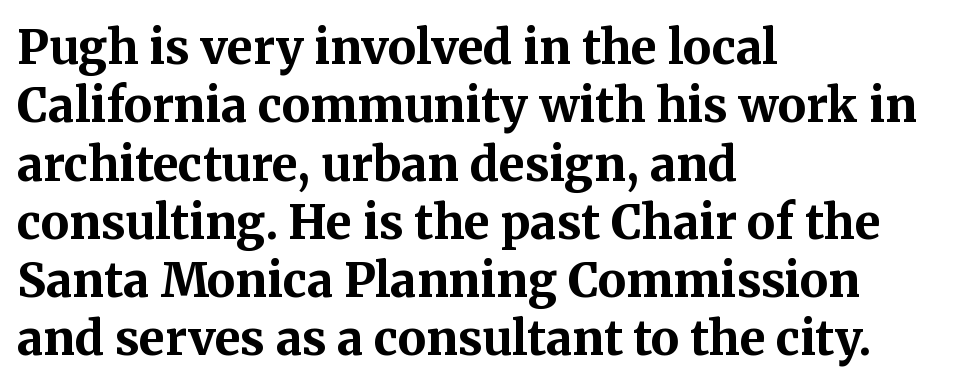
Q: Is the text bold? A: Yes.
Q: Is the text italic (slanted)? A: No, it is upright.
Q: Is the typeface a serif or a sans-serif typeface? A: Serif.
Q: Is the text underlined? A: No.
Q: How is the paragraph aligned? A: Left-aligned.
Q: Is the spacing between letters normal or unusually wide? A: Normal.
Q: Width (condensed, normal, or wide)? A: Normal.
Q: Stroke contrast? A: Medium.
Q: x-height? A: Medium.
Q: Monospaced? A: No.
